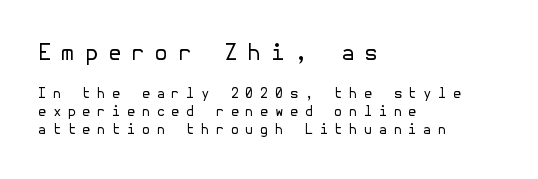
The foot of each line stays bare and open. You get the large type first, then a drop to smaller type. Italic: no, the glyphs are upright roman. Words appear elongated and porous because spacing is wide. Weight: regular or lighter. How would I describe the line gaps? Plain and ordinary.
